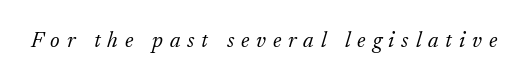
The image shows 22 px text type, italic (leaning right); set unusually wide letter spacing (+0.31 em), not underlined.
